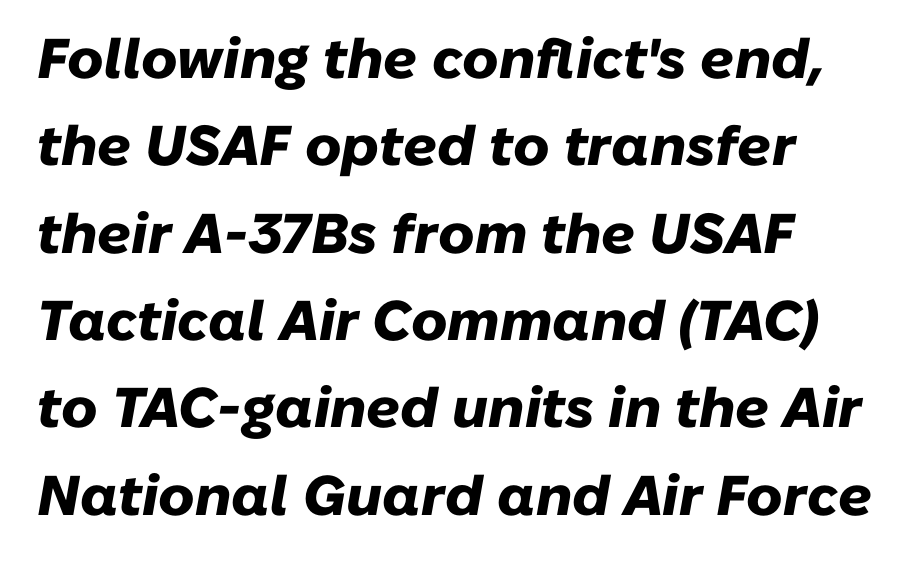
Q: Is the text bold? A: Yes.
Q: Is the text italic (slanted)? A: Yes, it leans right by about 10 degrees.
Q: Is the text underlined? A: No.
Q: How is the paragraph aligned? A: Left-aligned.
Q: Is the spacing between letters normal or unusually wide? A: Normal.
Q: Is the spacing between lines tight, normal or loose? A: Normal.
Q: Width (condensed, normal, or wide)? A: Normal.
Q: Stroke contrast? A: Low.
Q: x-height? A: Medium.
Q: Monospaced? A: No.
